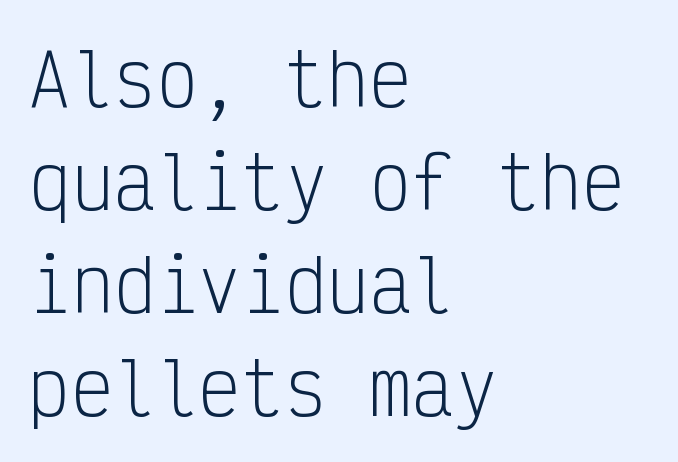
Honestly, the row spacing looks completely unremarkable. The face used here is rendered with its standard letterfit. A roman cut, with each character standing at attention. This is not heavy type; no bold has been used.
